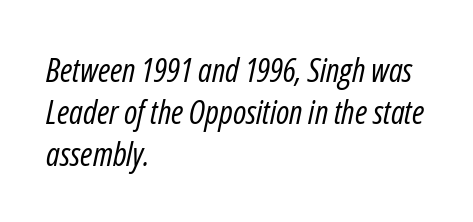
Q: Is the text bold? A: No.
Q: Is the text italic (slanted)? A: Yes, it leans right by about 12 degrees.
Q: Is the text underlined? A: No.
Q: How is the paragraph aligned? A: Left-aligned.
Q: Is the spacing between letters normal or unusually wide? A: Normal.
Q: Is the spacing between lines tight, normal or loose? A: Normal.
Q: Width (condensed, normal, or wide)? A: Condensed.
Q: Stroke contrast? A: Low.
Q: x-height? A: Medium.
Q: Monospaced? A: No.
